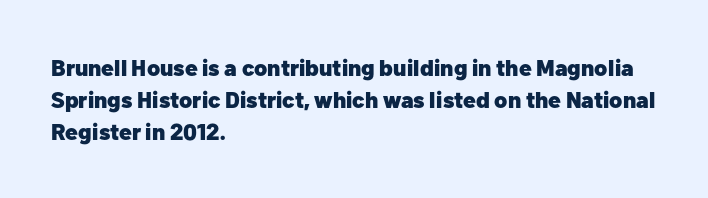
Teacher's note: observe the even left margin — that is flush-left alignment. Tracking here is standard; glyphs follow each other at the usual distance. Horizontal bands of white between lines are of average thickness. Is the type bold? Yes — the strokes are clearly thick and heavy. This is the regular roman posture of the typeface.
